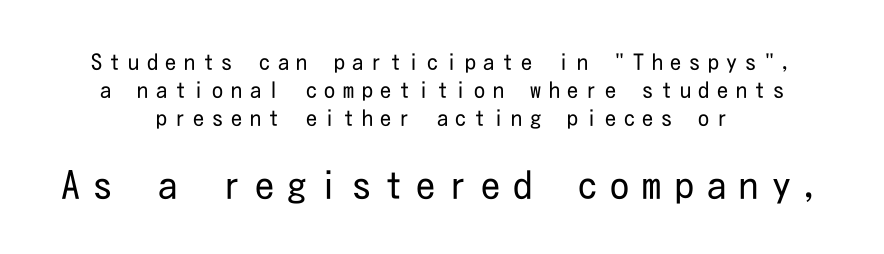
Q: Is the text bold? A: No.
Q: Is the text italic (slanted)? A: No, it is upright.
Q: Is the typeface a serif or a sans-serif typeface? A: Sans-serif.
Q: Is the text underlined? A: No.
Q: How is the paragraph aligned? A: Centered.
Q: Is the spacing between letters normal or unusually wide? A: Unusually wide.
Q: Is the spacing between lines tight, normal or loose? A: Normal.
Q: Which block of text is set in a larger size, the first (top) or the second (bottom)? A: The second (bottom) one.
Q: Width (condensed, normal, or wide)? A: Condensed.
Q: Stroke contrast? A: Low.
Q: x-height? A: Medium.
